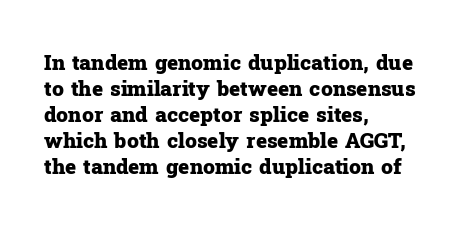
The image shows 21 px bold type, upright; set left-aligned, line spacing 1.24x, normal letter spacing, not underlined.
